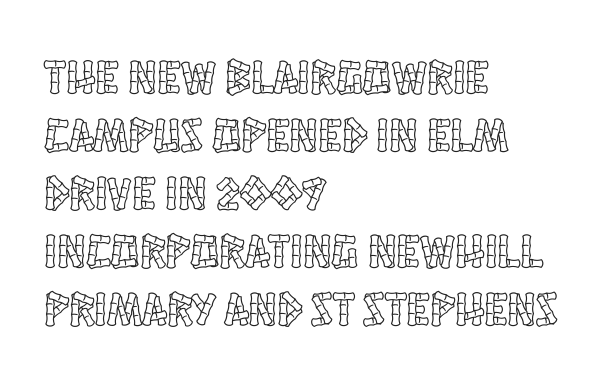
The image shows 48 px condensed type, upright; set left-aligned, line spacing 1.21x, normal letter spacing, not underlined; a large x-height.
